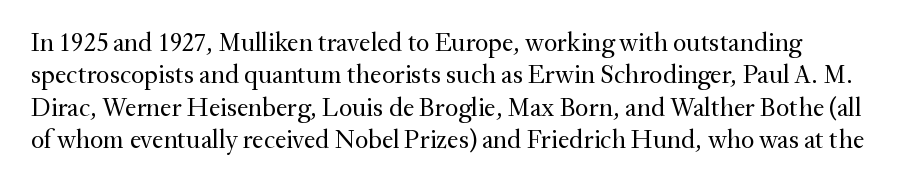
The line texture is even and compact thanks to regular tracking. Rendered with straight, roman letterforms. Weight class: somewhere from thin through regular. The words here are not underlined.
